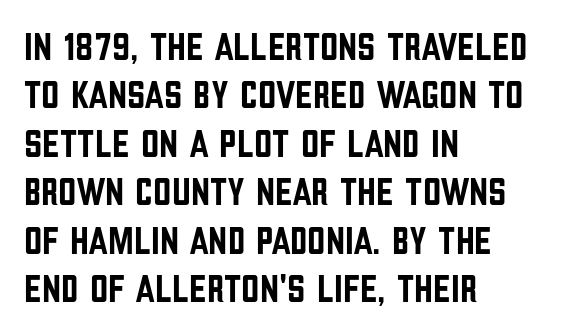
Q: Is the text italic (slanted)? A: No, it is upright.
Q: Is the typeface a serif or a sans-serif typeface? A: Sans-serif.
Q: Is the text underlined? A: No.
Q: How is the paragraph aligned? A: Left-aligned.
Q: Is the spacing between letters normal or unusually wide? A: Normal.
Q: Width (condensed, normal, or wide)? A: Condensed.
Q: Stroke contrast? A: Low.
Q: x-height? A: Large.
Q: Monospaced? A: No.
